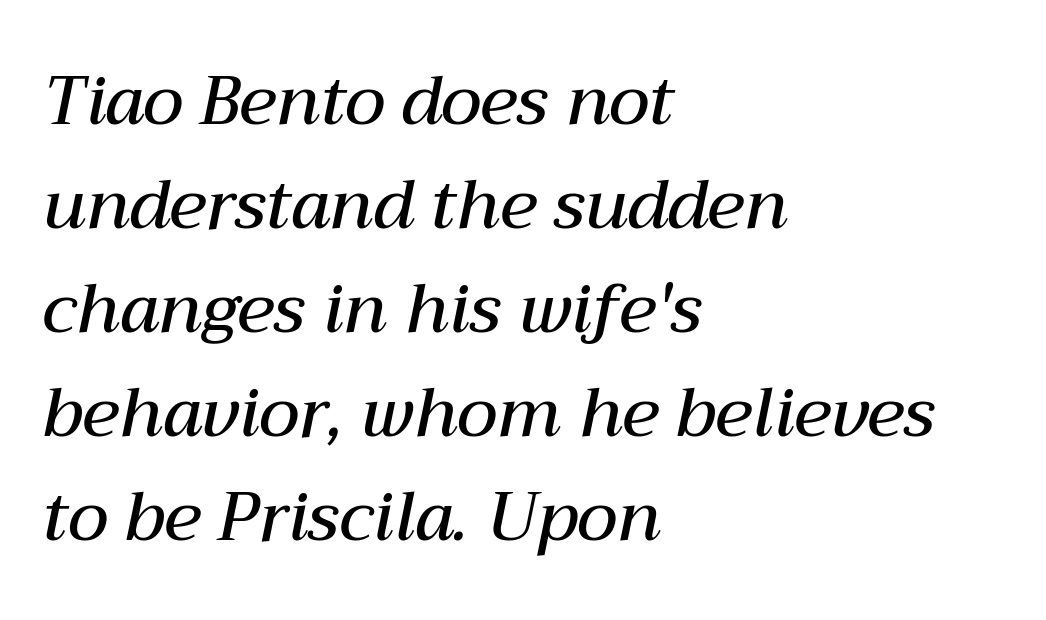
The image shows 68 px semibold type, italic (leaning right); set left-aligned, normal line spacing (1.53x), normal letter spacing, not underlined; medium stroke contrast and a medium x-height.
